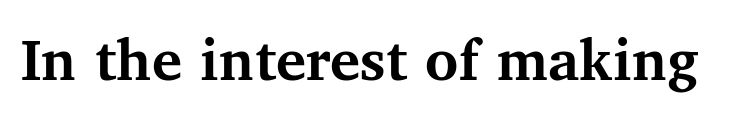
Q: Is the text bold? A: Yes.
Q: Is the text italic (slanted)? A: No, it is upright.
Q: Is the typeface a serif or a sans-serif typeface? A: Serif.
Q: Is the text underlined? A: No.
Q: Is the spacing between letters normal or unusually wide? A: Normal.
Q: Width (condensed, normal, or wide)? A: Normal.
Q: Stroke contrast? A: Medium.
Q: x-height? A: Medium.
Q: Monospaced? A: No.
